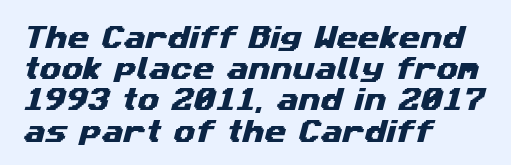
The image shows 25 px text type; set left-aligned, normal line spacing (1.25x), normal letter spacing, not underlined.
